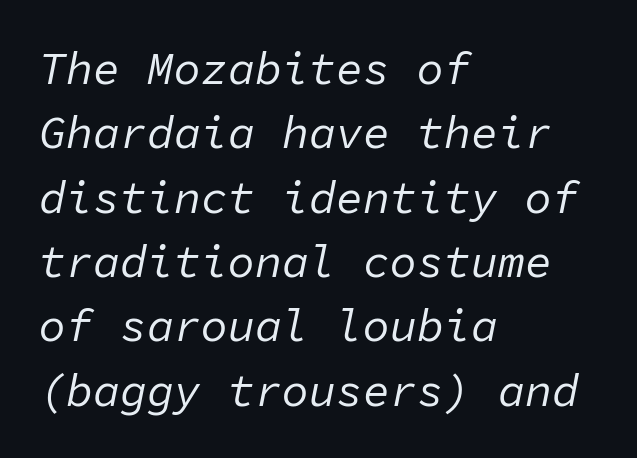
The image shows 45 px regular-weight type, italic (leaning right), monospaced; set left-aligned, normal line spacing (1.43x), normal letter spacing, not underlined; low stroke contrast and a medium x-height.
